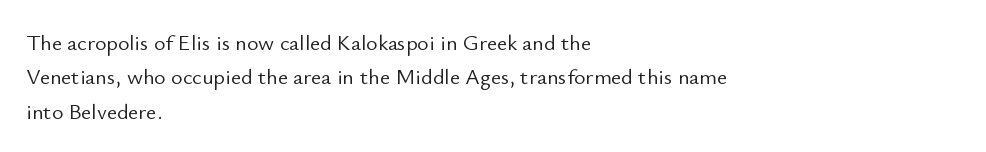
Q: Is the text bold? A: No.
Q: Is the text italic (slanted)? A: No, it is upright.
Q: Is the text underlined? A: No.
Q: How is the paragraph aligned? A: Left-aligned.
Q: Is the spacing between letters normal or unusually wide? A: Normal.
Q: Is the spacing between lines tight, normal or loose? A: Normal.
